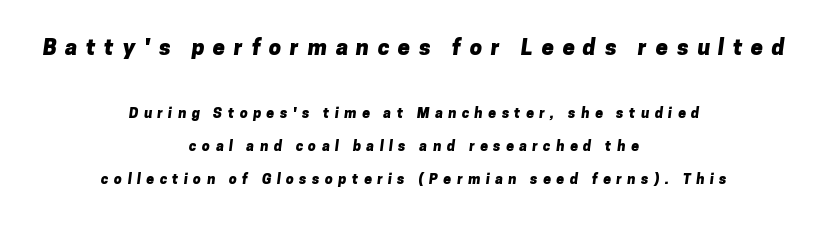
Q: Is the text bold? A: Yes.
Q: Is the text underlined? A: No.
Q: How is the paragraph aligned? A: Centered.
Q: Is the spacing between letters normal or unusually wide? A: Unusually wide.
Q: Is the spacing between lines tight, normal or loose? A: Loose.
Q: Which block of text is set in a larger size, the first (top) or the second (bottom)? A: The first (top) one.
